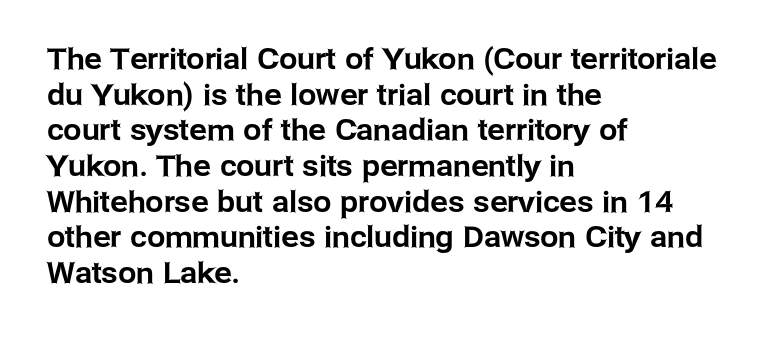
Q: Is the text italic (slanted)? A: No, it is upright.
Q: Is the typeface a serif or a sans-serif typeface? A: Sans-serif.
Q: Is the text underlined? A: No.
Q: How is the paragraph aligned? A: Left-aligned.
Q: Is the spacing between letters normal or unusually wide? A: Normal.
Q: Width (condensed, normal, or wide)? A: Normal.
Q: Stroke contrast? A: Low.
Q: x-height? A: Medium.
Q: Monospaced? A: No.
